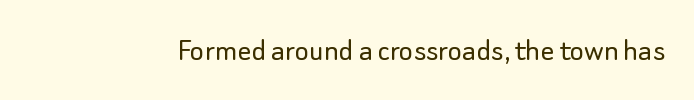
The face used here is rendered with its standard letterfit. When letters stand straight like this, we call the style roman or upright. Only glyphs here, with clear space below each row. Do the characters align in a grid? No, the font is proportional.
